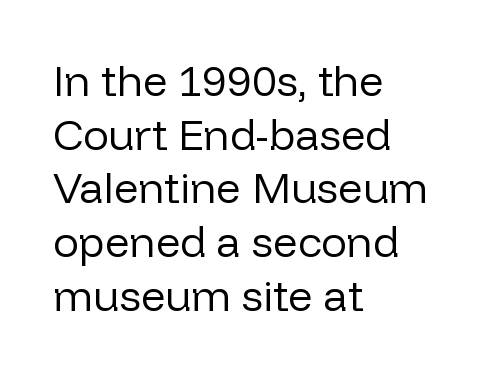
Horizontal alignment here is leftward, the default for most running prose. Looks like regular typesetting: each glyph gets only the width it needs. A sans-serif font was chosen for this passage. The typeface has the unassuming heft of standard copy or less.
